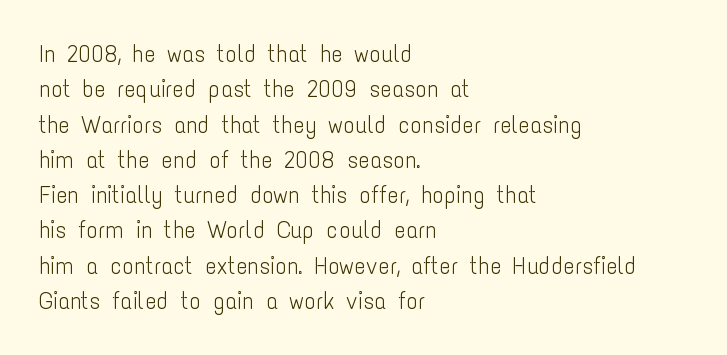
{"italic": "no", "bold": "no", "underline": "no", "align": "left", "line_spacing": "normal", "line_spacing_ratio": 1.47, "letter_spacing": "normal", "letter_spacing_em": 0.0, "glyph_px": 24}
